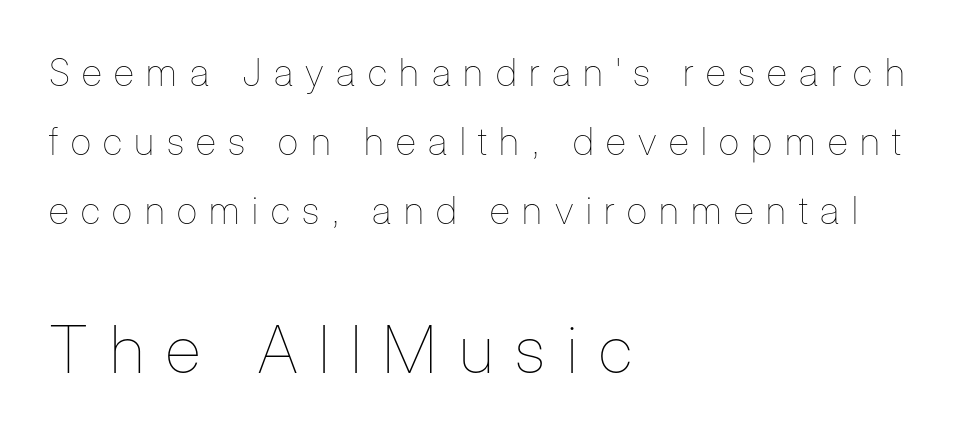
The image shows 66 px thin, condensed type, upright; set left-aligned, line spacing 1.82x, unusually wide letter spacing (+0.33 em), not underlined; the second (bottom) block is 1.74x larger; low stroke contrast and a medium x-height.
